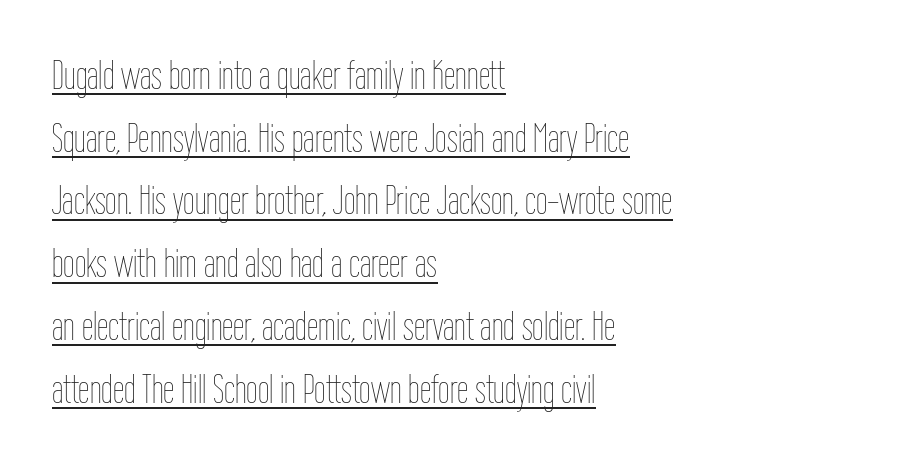
Q: Is the text bold? A: No.
Q: Is the text italic (slanted)? A: No, it is upright.
Q: Is the text underlined? A: Yes.
Q: How is the paragraph aligned? A: Left-aligned.
Q: Is the spacing between letters normal or unusually wide? A: Normal.
Q: Is the spacing between lines tight, normal or loose? A: Normal.
Q: Width (condensed, normal, or wide)? A: Condensed.
Q: Stroke contrast? A: Low.
Q: x-height? A: Medium.
Q: Monospaced? A: No.
